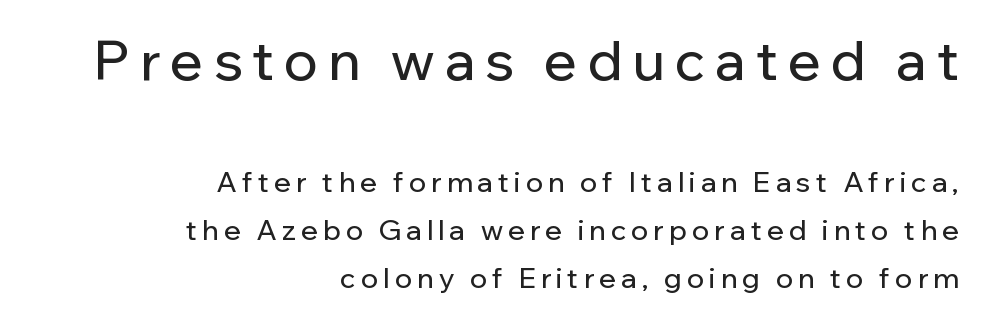
{"serif": "no", "italic": "no", "width": "normal", "stroke_contrast": "low", "x_height": "medium", "monospaced": "no", "underline": "no", "align": "right", "line_spacing_ratio": 1.72, "larger_block": "first", "size_ratio": 1.96, "glyph_px": 55}
